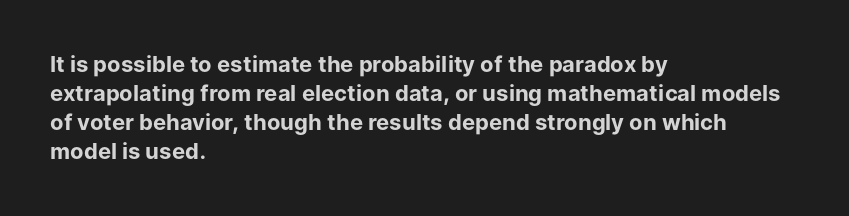
Q: Is the text bold? A: Yes.
Q: Is the text italic (slanted)? A: No, it is upright.
Q: Is the text underlined? A: No.
Q: How is the paragraph aligned? A: Left-aligned.
Q: Is the spacing between letters normal or unusually wide? A: Normal.
Q: Is the spacing between lines tight, normal or loose? A: Normal.
